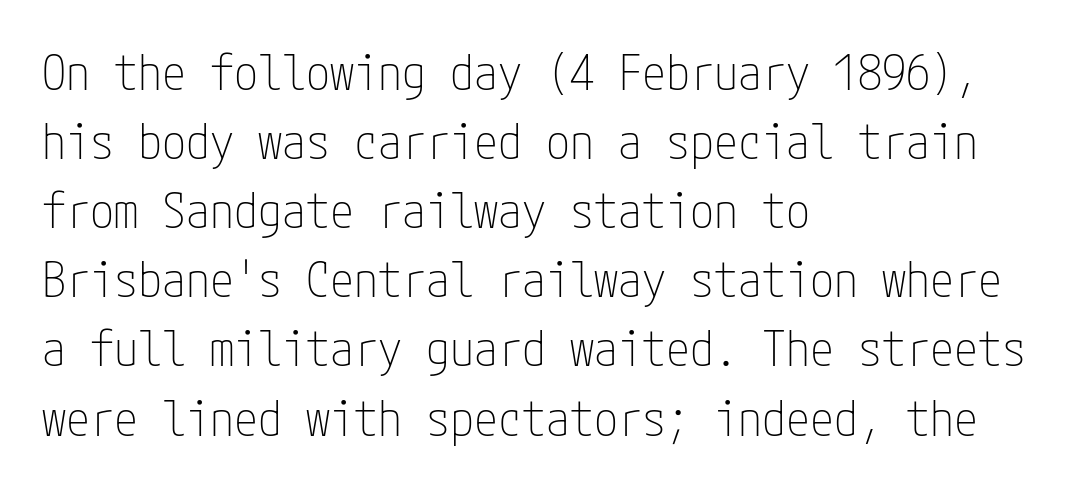
The strip under each line holds only bare page. Weight: in the light-to-regular range. The horizontal fit of the characters is conventional and even. Typeset ragged right — the left edge is the straight one. Is this a sans? Yes — the strokes have no serifs. Posture: straight, roman, zero tilt.
